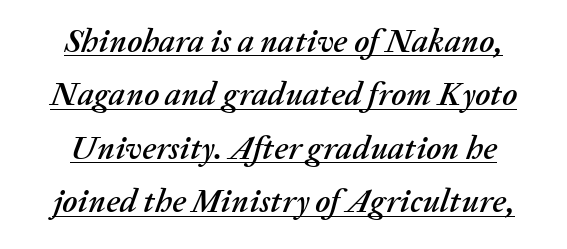
A typesetter would call this zero additional tracking. Rows of type keep a routine distance in the vertical direction. Beneath each row of characters lies a ruled line. Here the designer chose a conventional face with non-uniform glyph widths. Compared with ordinary roman type, these characters are visibly tilted.
